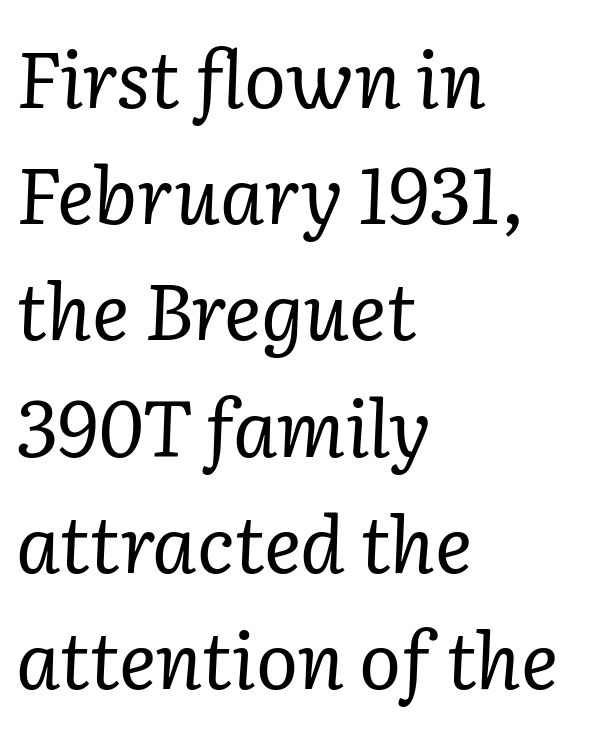
Q: Is the text bold? A: No.
Q: Is the text italic (slanted)? A: Yes, it leans right by about 2 degrees.
Q: Is the typeface a serif or a sans-serif typeface? A: Serif.
Q: Is the text underlined? A: No.
Q: How is the paragraph aligned? A: Left-aligned.
Q: Is the spacing between letters normal or unusually wide? A: Normal.
Q: Is the spacing between lines tight, normal or loose? A: Normal.
Q: Width (condensed, normal, or wide)? A: Normal.
Q: Stroke contrast? A: Low.
Q: x-height? A: Medium.
Q: Monospaced? A: No.
